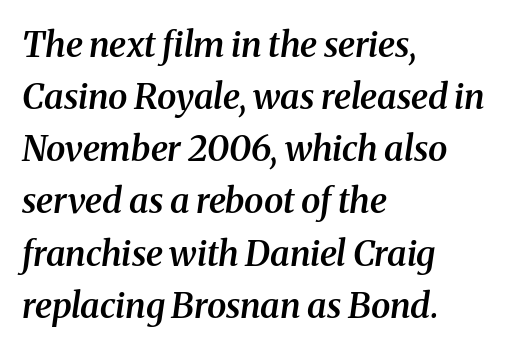
Here the designer chose a conventional face with non-uniform glyph widths. You could call the tracking neutral — neither tight nor loose. The compositor pushed each line to the left boundary. The specimen omits any rule beneath the text block's lines.
